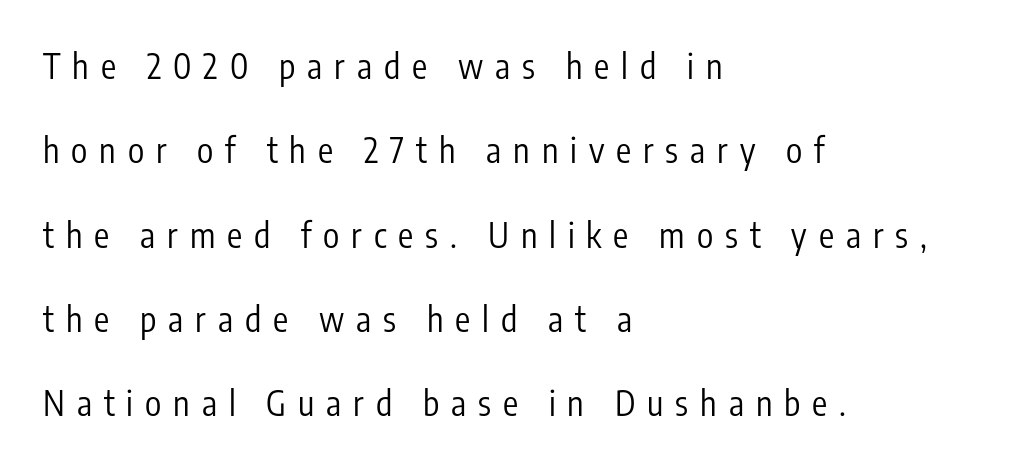
A typesetter would call this proportional, since set widths differ per character. Stem width sits at or under what a default text font uses. In terms of letterform style, serifs are entirely absent. Vertical spacing — loose. Words appear elongated and porous because spacing is wide. Has an underline been added? It has not.
